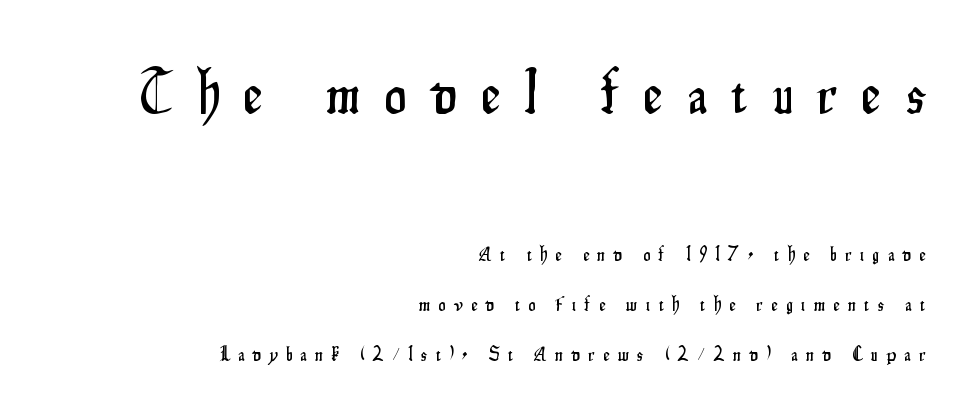
{"serif": "no", "italic": "no", "width": "condensed", "stroke_contrast": "low", "x_height": "small", "monospaced": "no", "underline": "no", "align": "right", "line_spacing": "loose", "line_spacing_ratio": 2.49, "letter_spacing": "wide", "letter_spacing_em": 0.42, "larger_block": "first", "size_ratio": 3.0, "glyph_px": 60}
